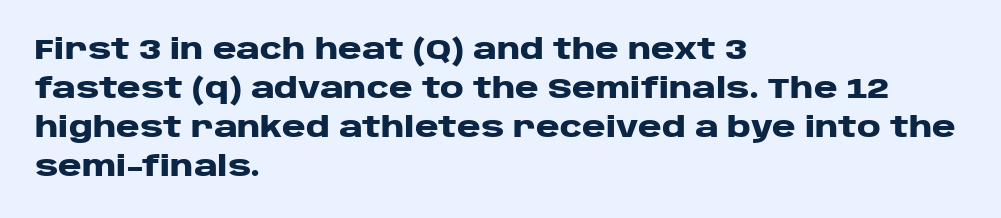
The image shows 29 px heavy, wide sans-serif type, upright; set left-aligned, normal line spacing (1.34x), normal letter spacing, not underlined; low stroke contrast and a large x-height.
